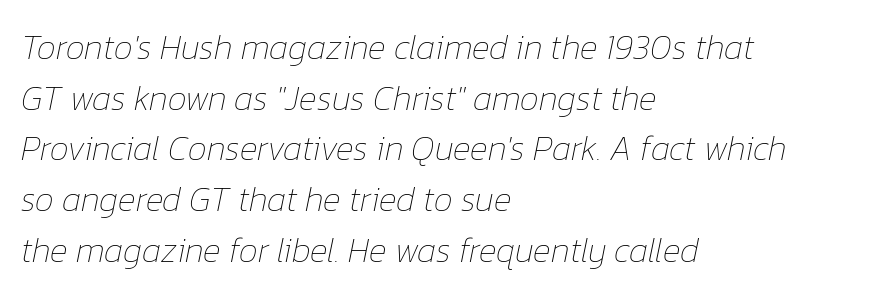
{"italic": "yes", "lean": "right", "slant_degrees": 12, "bold": "no", "weight": "thin", "width": "normal", "stroke_contrast": "low", "x_height": "medium", "monospaced": "no", "underline": "no", "align": "left", "line_spacing": "normal", "line_spacing_ratio": 1.49, "letter_spacing": "normal", "letter_spacing_em": 0.0, "glyph_px": 34}
